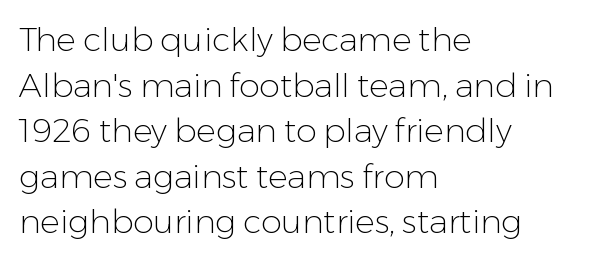
The image shows 33 px light sans-serif type, upright; set left-aligned, normal line spacing (1.38x), normal letter spacing, not underlined; low stroke contrast and a medium x-height.
